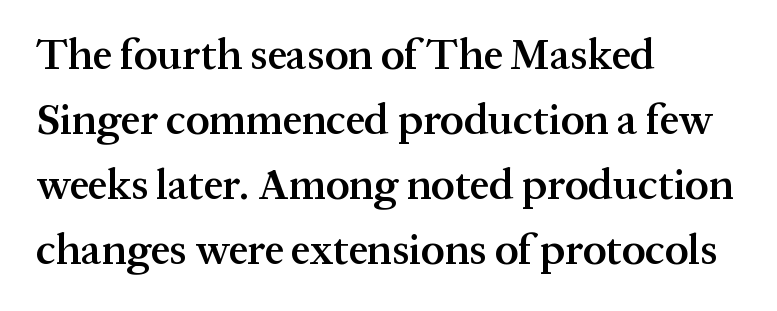
Q: Is the text bold? A: Semi-bold.
Q: Is the text italic (slanted)? A: No, it is upright.
Q: Is the typeface a serif or a sans-serif typeface? A: Serif.
Q: Is the text underlined? A: No.
Q: How is the paragraph aligned? A: Left-aligned.
Q: Is the spacing between letters normal or unusually wide? A: Normal.
Q: Is the spacing between lines tight, normal or loose? A: Normal.
Q: Width (condensed, normal, or wide)? A: Normal.
Q: Stroke contrast? A: Medium.
Q: x-height? A: Medium.
Q: Monospaced? A: No.
